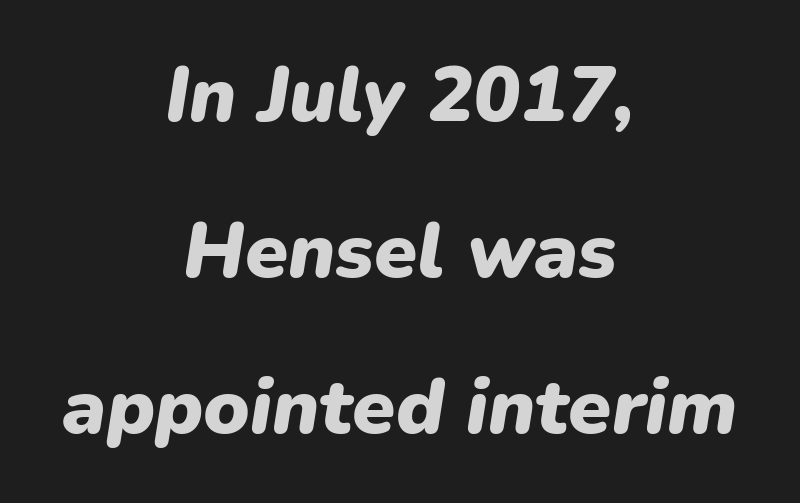
{"italic": "yes", "lean": "right", "slant_degrees": 9, "bold": "yes", "weight": "heavy", "width": "normal", "stroke_contrast": "low", "x_height": "medium", "monospaced": "no", "underline": "no", "align": "center", "line_spacing": "loose", "line_spacing_ratio": 2.0, "letter_spacing": "normal", "letter_spacing_em": 0.0, "glyph_px": 78}
